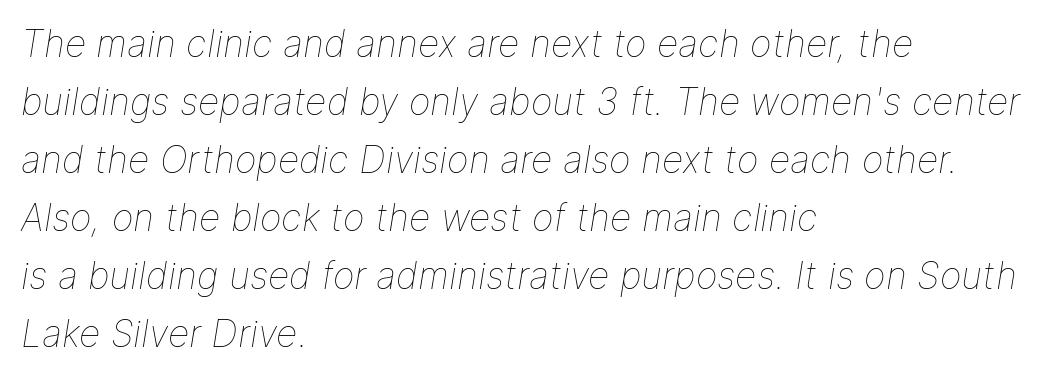
{"italic": "yes", "lean": "right", "slant_degrees": 9, "bold": "no", "weight": "thin", "width": "normal", "stroke_contrast": "low", "x_height": "medium", "monospaced": "no", "underline": "no", "align": "left", "line_spacing": "normal", "line_spacing_ratio": 1.57, "letter_spacing": "normal", "letter_spacing_em": 0.0, "glyph_px": 37}
